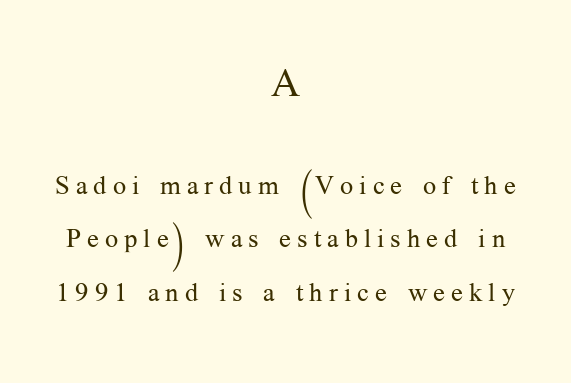
Q: Is the text bold? A: No.
Q: Is the text italic (slanted)? A: No, it is upright.
Q: Is the typeface a serif or a sans-serif typeface? A: Serif.
Q: Is the text underlined? A: No.
Q: How is the paragraph aligned? A: Centered.
Q: Is the spacing between letters normal or unusually wide? A: Unusually wide.
Q: Is the spacing between lines tight, normal or loose? A: Loose.
Q: Which block of text is set in a larger size, the first (top) or the second (bottom)? A: The first (top) one.
Q: Width (condensed, normal, or wide)? A: Normal.
Q: Stroke contrast? A: Medium.
Q: x-height? A: Medium.
Q: Monospaced? A: No.
